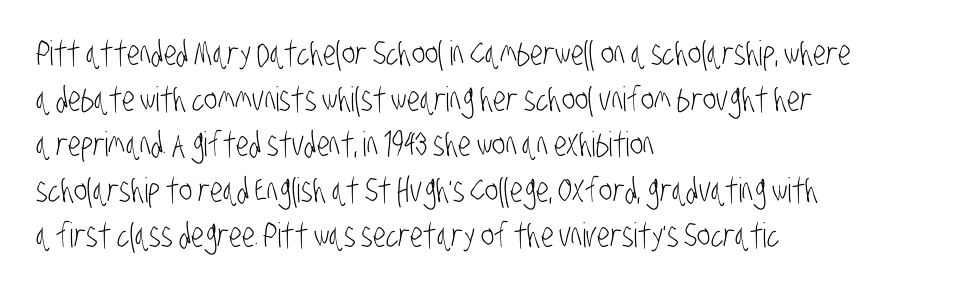
The image shows 34 px light, condensed sans-serif type; set left-aligned, normal line spacing (1.34x), normal letter spacing, not underlined; low stroke contrast and a large x-height.
